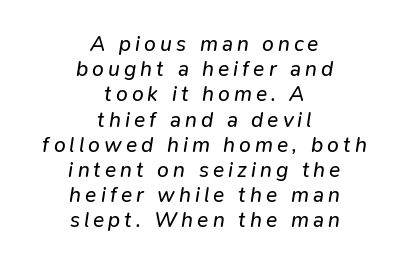
The image shows 21 px text type, italic (leaning right); set centered, line spacing 1.2x, not underlined.
